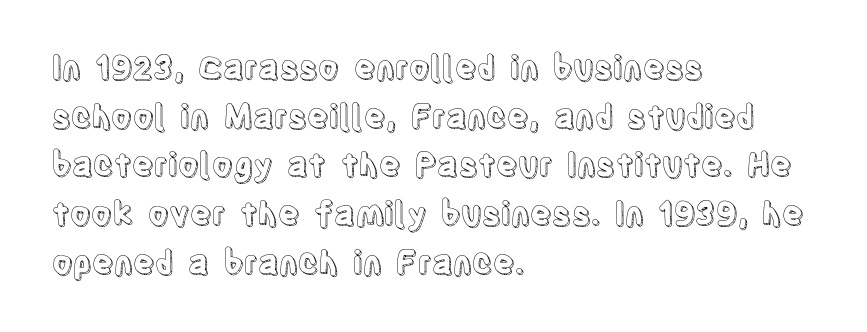
The image shows 32 px condensed type, upright; set left-aligned, normal line spacing (1.52x), normal letter spacing, not underlined; a large x-height.
